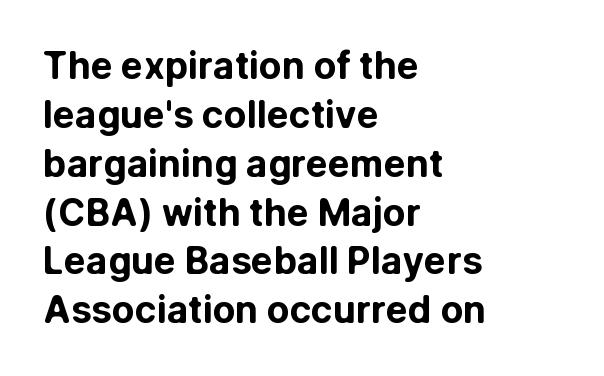
Q: Is the text bold? A: Yes.
Q: Is the text italic (slanted)? A: No, it is upright.
Q: Is the typeface a serif or a sans-serif typeface? A: Sans-serif.
Q: Is the text underlined? A: No.
Q: How is the paragraph aligned? A: Left-aligned.
Q: Is the spacing between letters normal or unusually wide? A: Normal.
Q: Is the spacing between lines tight, normal or loose? A: Normal.
Q: Width (condensed, normal, or wide)? A: Normal.
Q: Stroke contrast? A: Low.
Q: x-height? A: Medium.
Q: Monospaced? A: No.
